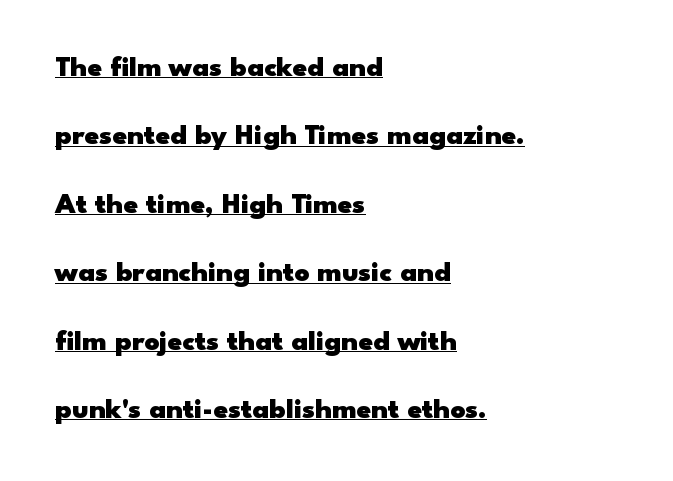
Q: Is the text bold? A: Yes.
Q: Is the text italic (slanted)? A: No, it is upright.
Q: Is the typeface a serif or a sans-serif typeface? A: Sans-serif.
Q: Is the text underlined? A: Yes.
Q: How is the paragraph aligned? A: Left-aligned.
Q: Is the spacing between letters normal or unusually wide? A: Normal.
Q: Is the spacing between lines tight, normal or loose? A: Loose.
Q: Width (condensed, normal, or wide)? A: Wide.
Q: Stroke contrast? A: Low.
Q: x-height? A: Small.
Q: Monospaced? A: No.
